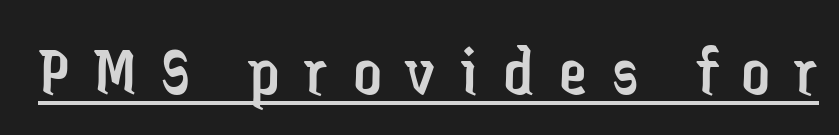
Q: Is the text bold? A: No.
Q: Is the text italic (slanted)? A: No, it is upright.
Q: Is the typeface a serif or a sans-serif typeface? A: Sans-serif.
Q: Is the text underlined? A: Yes.
Q: Is the spacing between letters normal or unusually wide? A: Unusually wide.
Q: Width (condensed, normal, or wide)? A: Condensed.
Q: Stroke contrast? A: Low.
Q: x-height? A: Medium.
Q: Monospaced? A: No.
